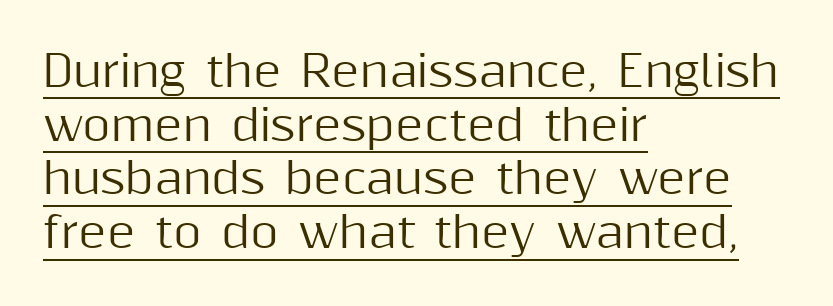
The image shows 43 px sans-serif type, upright; set left-aligned, normal line spacing (1.25x), normal letter spacing, underlined; medium stroke contrast and a medium x-height.
